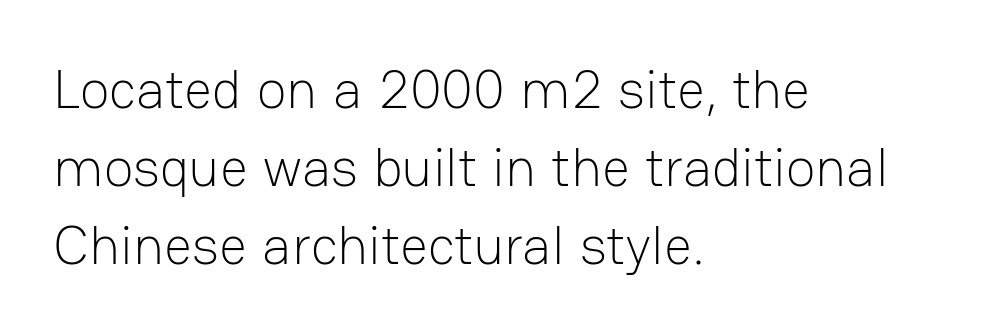
The image shows 55 px light sans-serif type, upright; set left-aligned, normal line spacing (1.42x), normal letter spacing, not underlined; low stroke contrast and a medium x-height.
